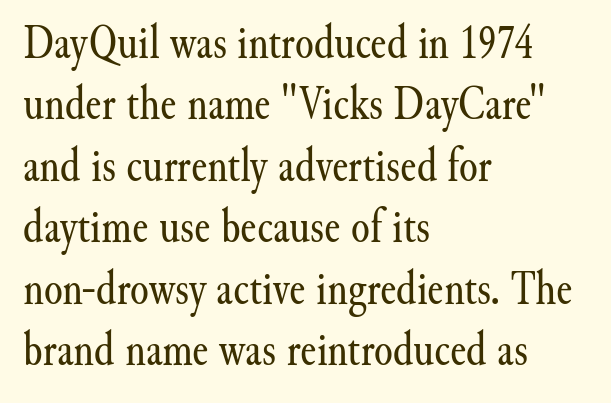
No heavy texture on the line: the type isn't bold. The space between consecutive lines is moderate. Do the characters align in a grid? No, the font is proportional. Here the glyphs are tracked normally, forming tight word shapes. Is this a sans? No — the strokes have serifs. Letters rest on an invisible, unmarked baseline.
